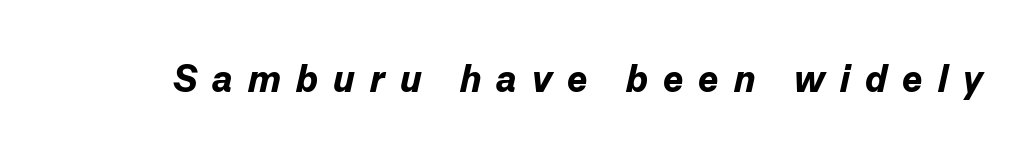
Q: Is the text bold? A: Yes.
Q: Is the text italic (slanted)? A: Yes, it leans right by about 13 degrees.
Q: Is the text underlined? A: No.
Q: Is the spacing between letters normal or unusually wide? A: Unusually wide.
Q: Width (condensed, normal, or wide)? A: Normal.
Q: Stroke contrast? A: Low.
Q: x-height? A: Medium.
Q: Monospaced? A: No.
